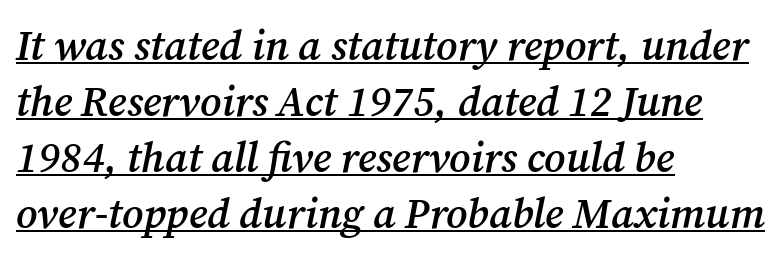
The image shows 42 px semibold serif type, italic (leaning right); set left-aligned, normal line spacing (1.33x), normal letter spacing, underlined; medium stroke contrast and a medium x-height.
